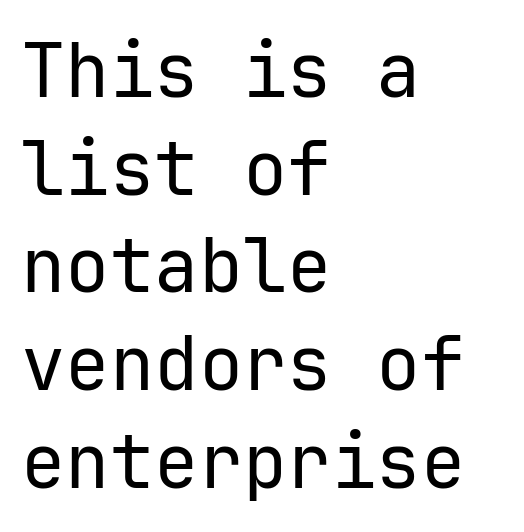
{"serif": "no", "italic": "no", "bold": "no", "weight": "regular", "width": "normal", "stroke_contrast": "low", "x_height": "medium", "monospaced": "yes", "underline": "no", "align": "left", "line_spacing": "normal", "line_spacing_ratio": 1.32, "letter_spacing": "normal", "letter_spacing_em": 0.0, "glyph_px": 74}
